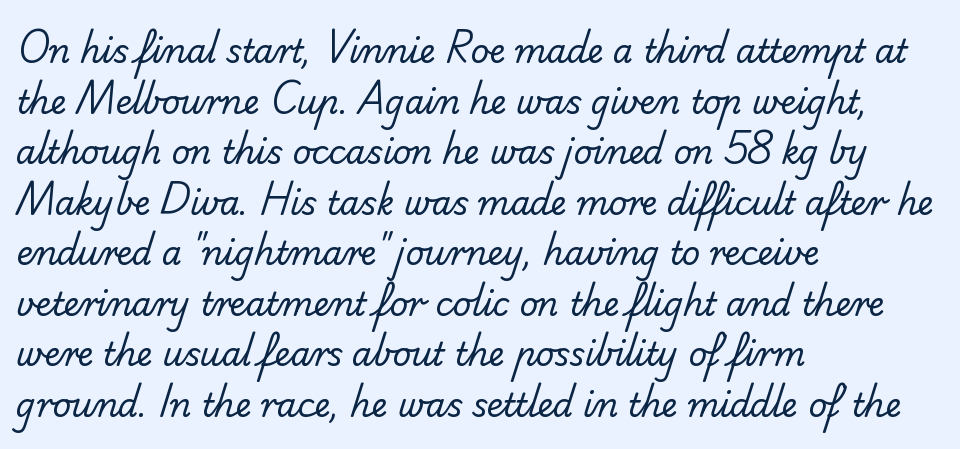
Q: Is the text bold? A: No.
Q: Is the typeface a serif or a sans-serif typeface? A: Sans-serif.
Q: Is the text underlined? A: No.
Q: How is the paragraph aligned? A: Left-aligned.
Q: Is the spacing between letters normal or unusually wide? A: Normal.
Q: Is the spacing between lines tight, normal or loose? A: Normal.
Q: Width (condensed, normal, or wide)? A: Normal.
Q: Stroke contrast? A: Low.
Q: x-height? A: Small.
Q: Monospaced? A: No.
